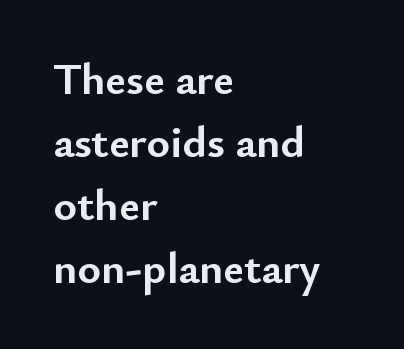
Q: Is the text bold? A: Yes.
Q: Is the text italic (slanted)? A: No, it is upright.
Q: Is the typeface a serif or a sans-serif typeface? A: Sans-serif.
Q: Is the text underlined? A: No.
Q: How is the paragraph aligned? A: Left-aligned.
Q: Is the spacing between letters normal or unusually wide? A: Normal.
Q: Is the spacing between lines tight, normal or loose? A: Normal.
Q: Width (condensed, normal, or wide)? A: Normal.
Q: Stroke contrast? A: Low.
Q: x-height? A: Small.
Q: Monospaced? A: No.
